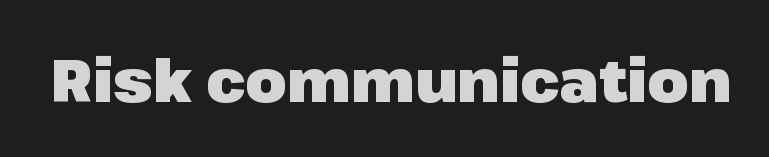
Q: Is the text bold? A: Yes.
Q: Is the text italic (slanted)? A: No, it is upright.
Q: Is the typeface a serif or a sans-serif typeface? A: Sans-serif.
Q: Is the text underlined? A: No.
Q: Is the spacing between letters normal or unusually wide? A: Normal.
Q: Width (condensed, normal, or wide)? A: Normal.
Q: Stroke contrast? A: Low.
Q: x-height? A: Medium.
Q: Monospaced? A: No.
